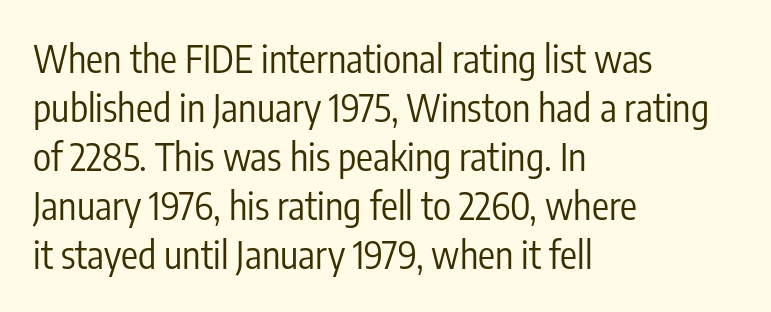
This is not heavy type; no bold has been used. Compared with typical paragraphs, the rows here are spaced about the same. Clear beneath every line of the passage. The tracking reads as untouched default to a designer's eye.
